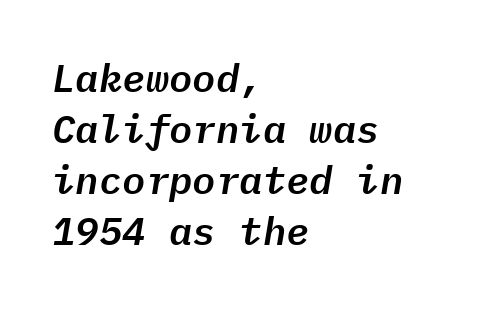
A normal amount of white space separates one row of letters from the next. Here the designer chose a console-style face with uniform glyph widths. The axis of the letterforms is tilted away from vertical. Every row of glyphs begins at an identical x-position on the left.
